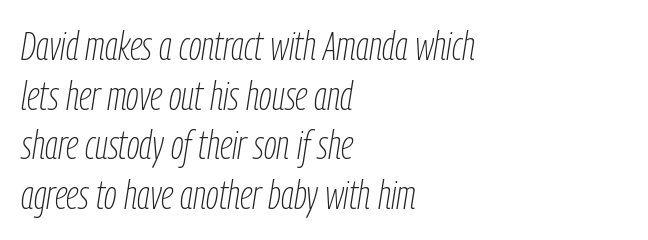
A typesetter would call this proportional, since set widths differ per character. Here the glyphs are tracked normally, forming tight word shapes. This sample uses an oblique cut, with every glyph tilted off the vertical. The passage is arranged the way most books set body copy — flush left. No word sits above an underline.
